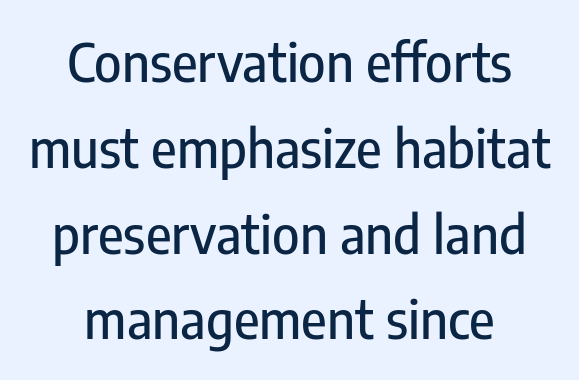
The image shows 52 px condensed sans-serif type, upright; set normal line spacing (1.65x), normal letter spacing, not underlined; low stroke contrast and a medium x-height.
